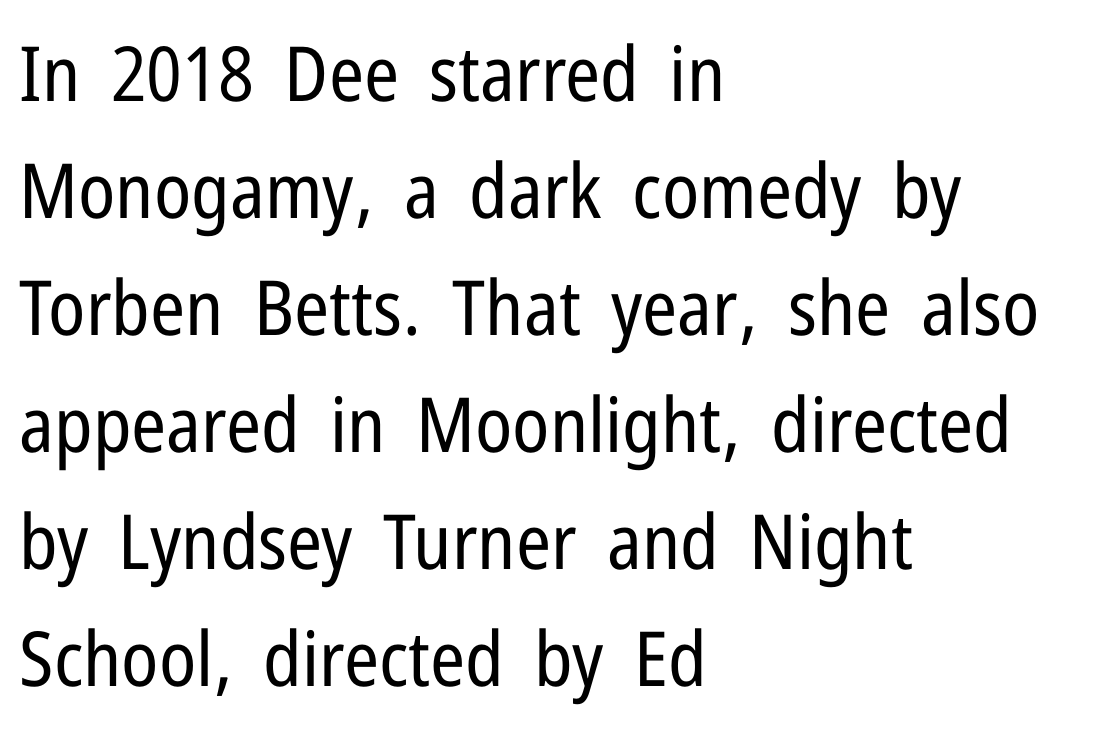
Q: Is the text bold? A: No.
Q: Is the text italic (slanted)? A: No, it is upright.
Q: Is the typeface a serif or a sans-serif typeface? A: Sans-serif.
Q: Is the text underlined? A: No.
Q: How is the paragraph aligned? A: Left-aligned.
Q: Is the spacing between letters normal or unusually wide? A: Normal.
Q: Is the spacing between lines tight, normal or loose? A: Normal.
Q: Width (condensed, normal, or wide)? A: Condensed.
Q: Stroke contrast? A: Low.
Q: x-height? A: Medium.
Q: Monospaced? A: No.
